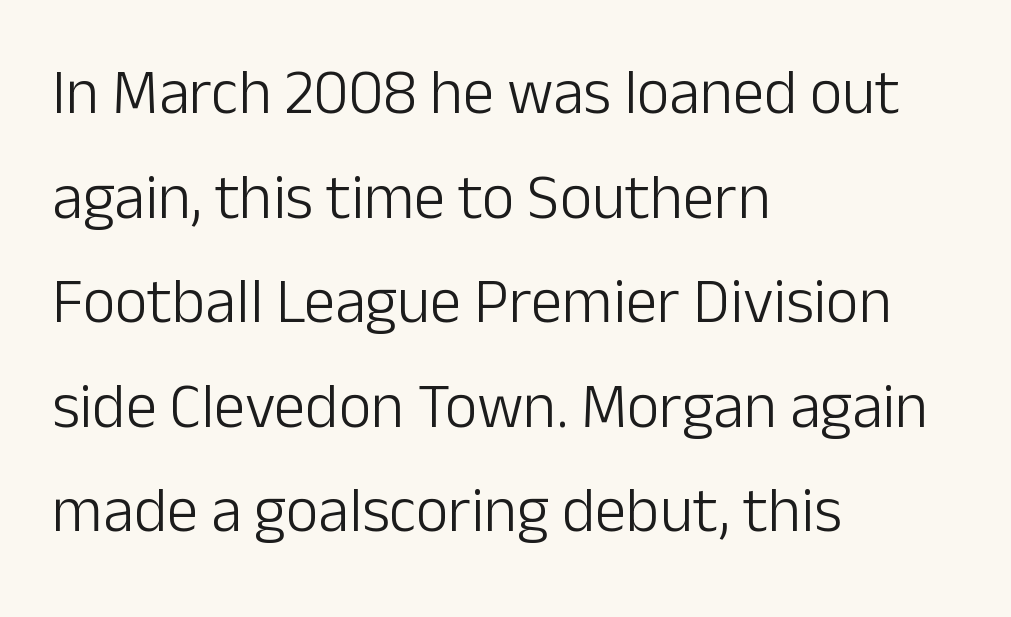
Stem width sits at or under what a default text font uses. Check where the strokes stop: nothing finishes them off — pure sans. The font's upright variant was chosen for this text. The paragraph has a hard left edge and a soft right edge.
